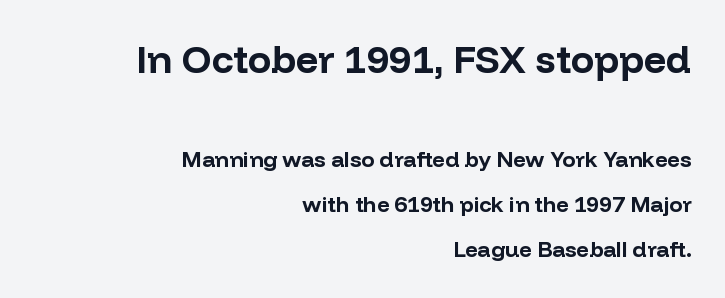
Alignment: flush right. The rendering keeps characters at their native spacing. Note: larger setting up top, smaller setting below. Is there much room between lines? Yes — plenty of vertical air separates them. The baseline area is clear.
